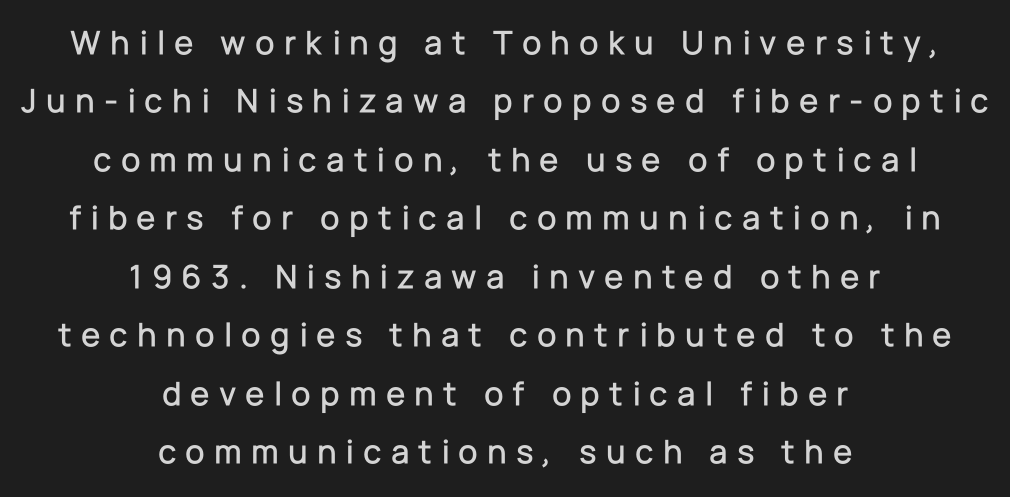
{"serif": "no", "italic": "no", "width": "normal", "stroke_contrast": "low", "x_height": "medium", "monospaced": "no", "underline": "no", "align": "center", "line_spacing": "normal", "line_spacing_ratio": 1.67, "letter_spacing": "wide", "letter_spacing_em": 0.26, "glyph_px": 35}
